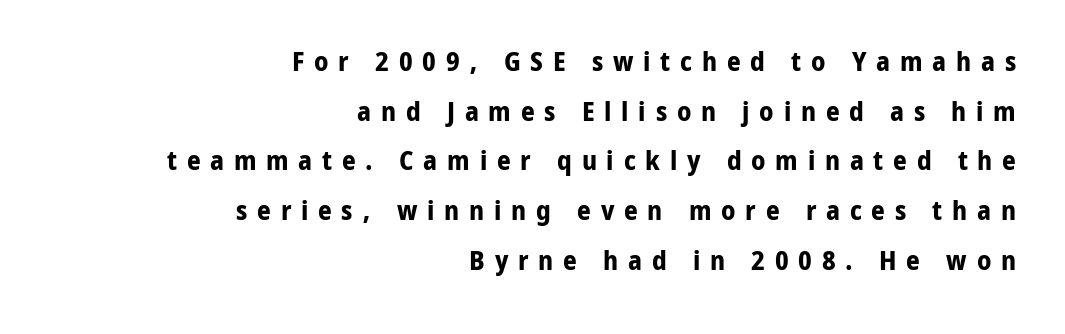
The image shows 27 px bold type, upright; set right-aligned, line spacing 1.84x, unusually wide letter spacing (+0.36 em), not underlined.
